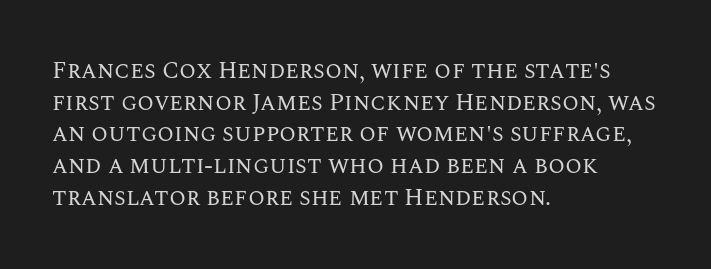
The image shows 24 px text type, upright; set left-aligned, normal line spacing (1.32x), normal letter spacing, not underlined.
